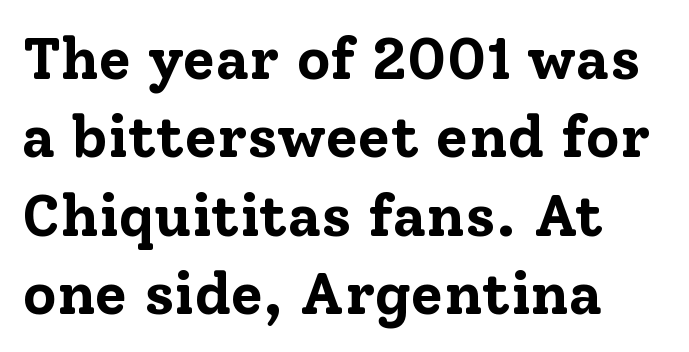
Compared with an ordinary text face, these strokes are far heavier — a full bold. These lines keep a tight, regular rhythm from letter to letter. The compositor pushed each line to the left boundary. Normally led — the rows are evenly, conventionally spaced.
